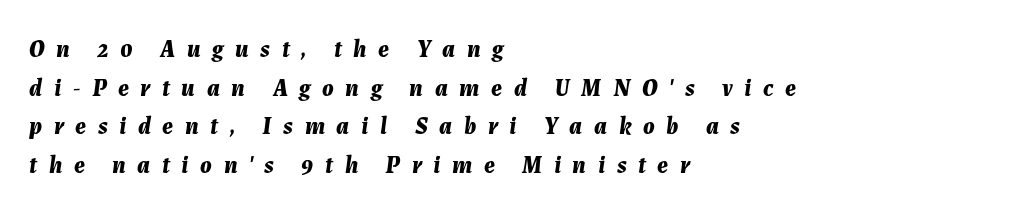
The image shows 24 px bold type, italic (leaning right); set left-aligned, normal line spacing (1.61x), unusually wide letter spacing (+0.48 em), not underlined.
